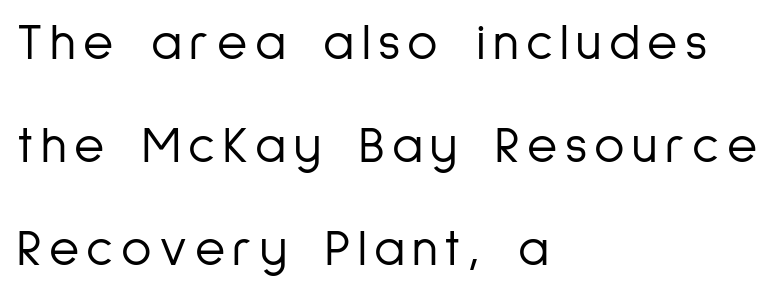
Underline: absent. All the whitespace from short lines collects on the right. Honestly, the rows look like they've been pulled way apart. Classification — sans serif.
